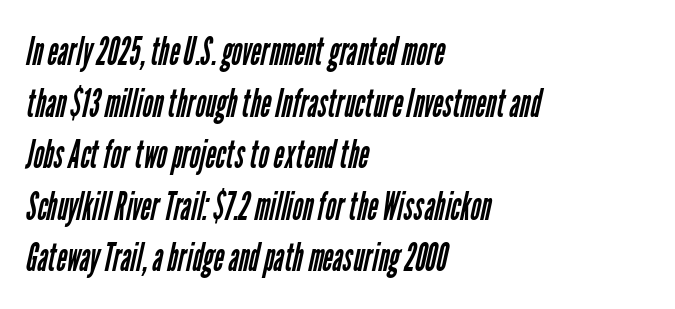
The image shows 40 px regular-weight, condensed sans-serif type; set left-aligned, normal line spacing (1.29x), normal letter spacing, not underlined; low stroke contrast and a medium x-height.
